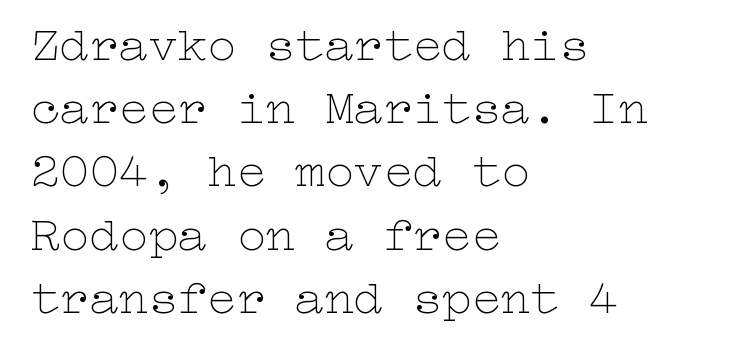
The image shows 49 px thin, wide type, upright; set left-aligned, normal line spacing (1.29x), normal letter spacing, not underlined; low stroke contrast and a medium x-height.
